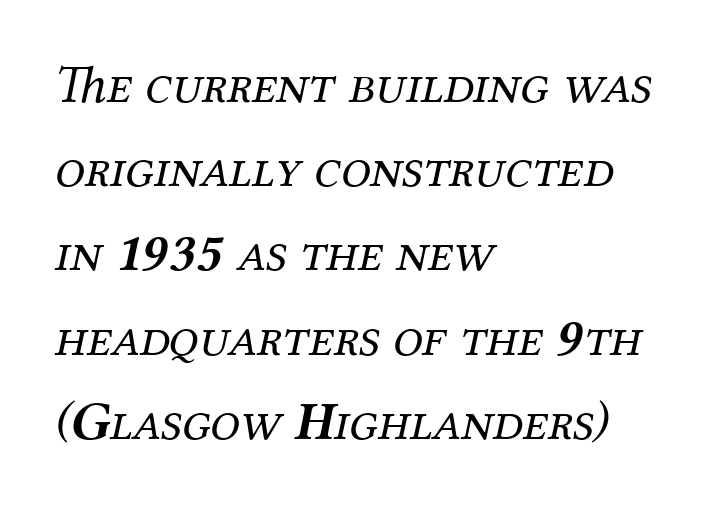
Spacing verdict: proportional, widths tailored to each character. The font family rendered here belongs to the serif group. In CSS terms this would be text-align: left. The glyphs look as if they've been sheared to an angle. Clear beneath every line of the passage.
